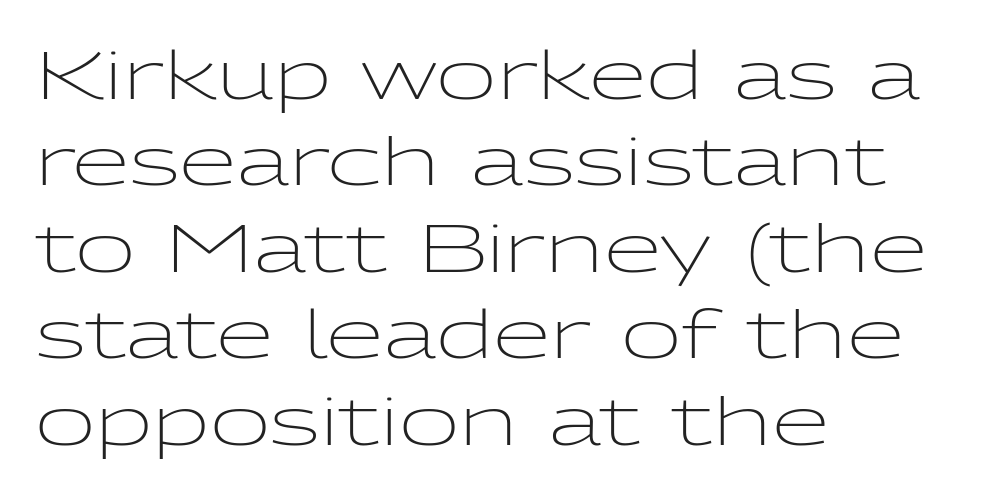
Weight: not bold — regular or lighter. The rendering uses natural spacing where letterforms have individual widths. The rag falls on the right side of this text block. Posture: upright roman. This sample uses plain, unmodified letter spacing. The space directly below the letters is spotless.
